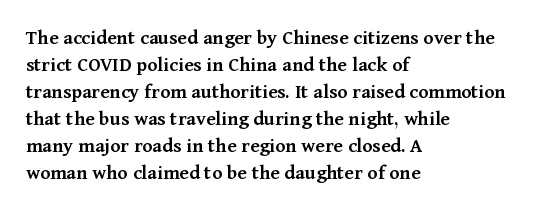
Q: Is the text bold? A: Semi-bold.
Q: Is the text italic (slanted)? A: No, it is upright.
Q: Is the text underlined? A: No.
Q: How is the paragraph aligned? A: Left-aligned.
Q: Is the spacing between letters normal or unusually wide? A: Normal.
Q: Is the spacing between lines tight, normal or loose? A: Normal.
